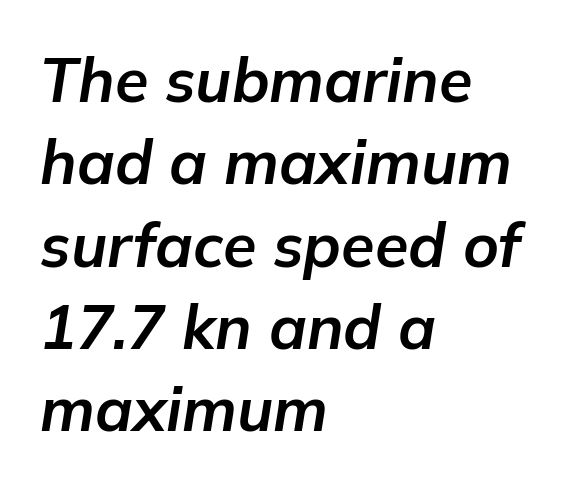
Q: Is the text bold? A: Yes.
Q: Is the text italic (slanted)? A: Yes, it leans right by about 9 degrees.
Q: Is the text underlined? A: No.
Q: How is the paragraph aligned? A: Left-aligned.
Q: Is the spacing between letters normal or unusually wide? A: Normal.
Q: Is the spacing between lines tight, normal or loose? A: Normal.
Q: Width (condensed, normal, or wide)? A: Normal.
Q: Stroke contrast? A: Low.
Q: x-height? A: Medium.
Q: Monospaced? A: No.
